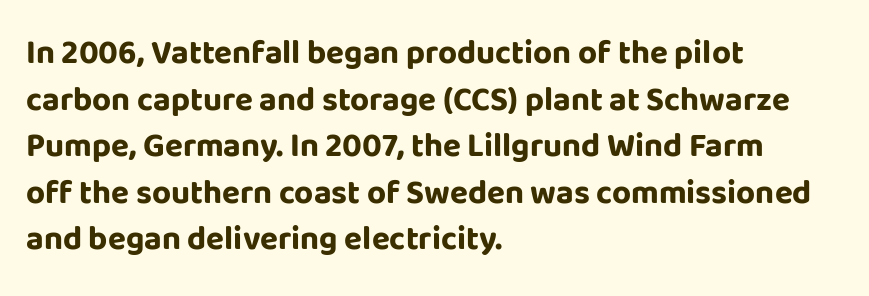
Upright lettering throughout. The passage shown has conventional tracking throughout. Baseline-to-baseline distance is the conventional proportion of letter height. Descender tails drop into unmarked territory.
